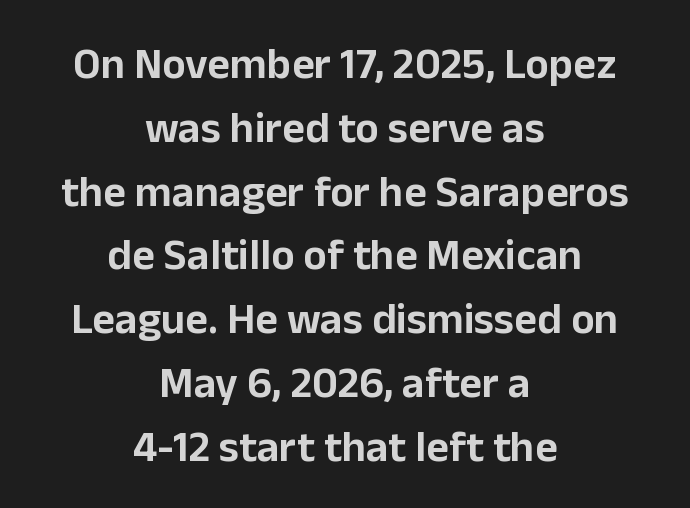
{"serif": "no", "italic": "no", "width": "normal", "stroke_contrast": "low", "x_height": "medium", "monospaced": "no", "underline": "no", "align": "center", "line_spacing": "normal", "line_spacing_ratio": 1.45, "letter_spacing": "normal", "letter_spacing_em": 0.0, "glyph_px": 44}
